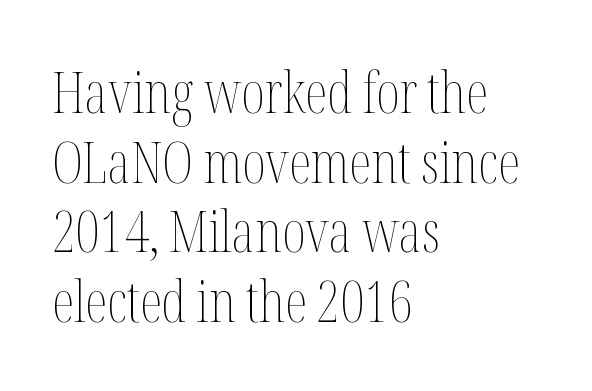
The glyphs are unaccompanied by any horizontal stroke below them. Words appear dense and cohesive because spacing is normal. Each stroke keeps to a modest, everyday thickness or less. Posture: upright roman.
